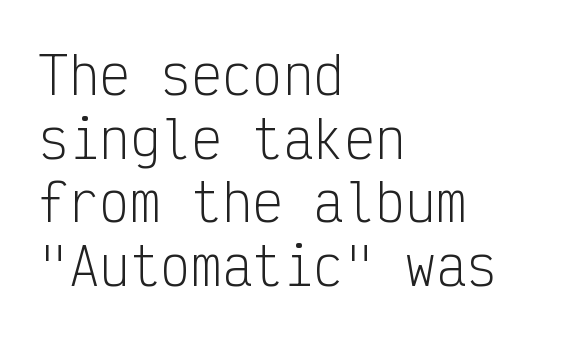
The image shows 51 px light, condensed sans-serif type, upright, monospaced; set left-aligned, normal line spacing (1.25x), normal letter spacing, not underlined; low stroke contrast and a medium x-height.
